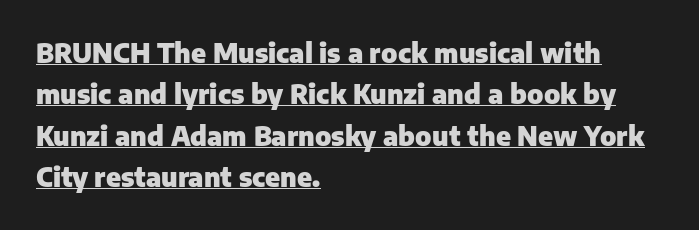
Q: Is the text bold? A: Yes.
Q: Is the text italic (slanted)? A: No, it is upright.
Q: Is the text underlined? A: Yes.
Q: How is the paragraph aligned? A: Left-aligned.
Q: Is the spacing between letters normal or unusually wide? A: Normal.
Q: Is the spacing between lines tight, normal or loose? A: Normal.
